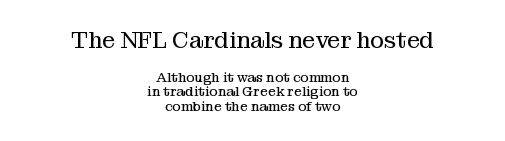
Q: Is the text bold? A: No.
Q: Is the text italic (slanted)? A: No, it is upright.
Q: Is the text underlined? A: No.
Q: How is the paragraph aligned? A: Centered.
Q: Is the spacing between letters normal or unusually wide? A: Normal.
Q: Is the spacing between lines tight, normal or loose? A: Tight.
Q: Which block of text is set in a larger size, the first (top) or the second (bottom)? A: The first (top) one.
